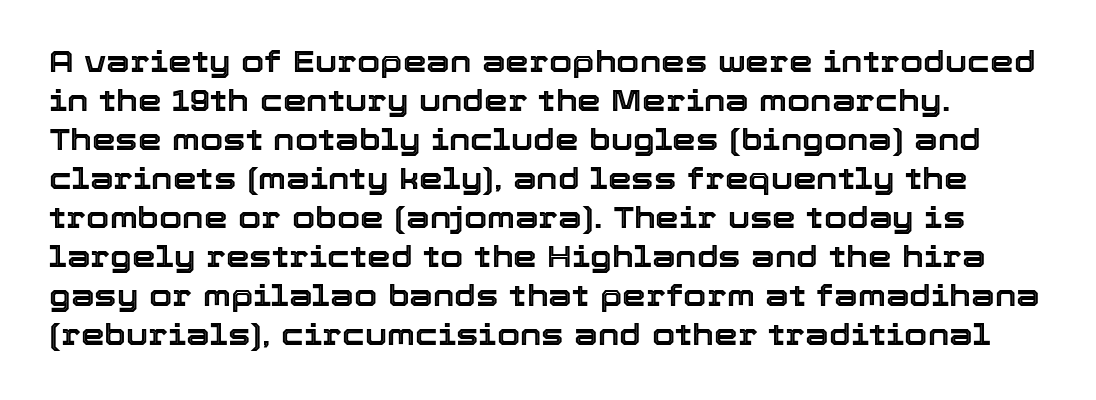
Q: Is the text italic (slanted)? A: No, it is upright.
Q: Is the text underlined? A: No.
Q: Is the spacing between letters normal or unusually wide? A: Normal.
Q: Is the spacing between lines tight, normal or loose? A: Normal.
Q: Width (condensed, normal, or wide)? A: Normal.
Q: x-height? A: Medium.
Q: Monospaced? A: No.
